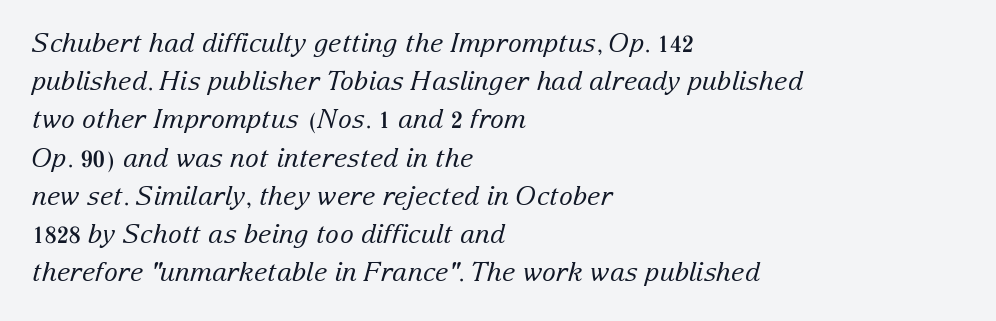
Q: Is the text bold? A: No.
Q: Is the text italic (slanted)? A: Yes, it leans right by about 15 degrees.
Q: Is the text underlined? A: No.
Q: How is the paragraph aligned? A: Left-aligned.
Q: Is the spacing between letters normal or unusually wide? A: Normal.
Q: Is the spacing between lines tight, normal or loose? A: Normal.
